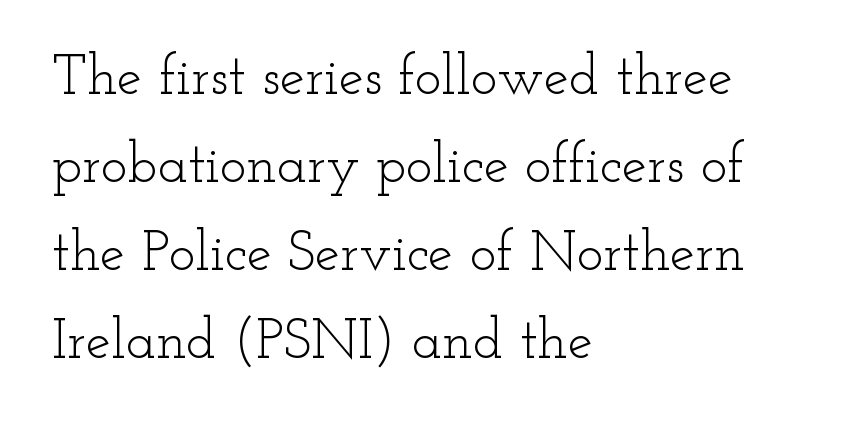
Reading down the column, the eye jumps a familiar distance to each next line. Beneath every word, the page is bare. A serif font was chosen for this passage. These lines stack with their left ends in a neat column.
